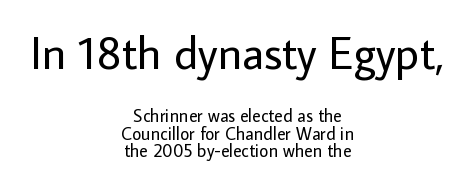
{"serif": "no", "italic": "no", "bold": "no", "weight": "regular", "width": "normal", "stroke_contrast": "low", "x_height": "medium", "monospaced": "no", "underline": "no", "align": "center", "line_spacing": "tight", "line_spacing_ratio": 0.98, "letter_spacing": "normal", "letter_spacing_em": 0.0, "larger_block": "first", "size_ratio": 2.56, "glyph_px": 46}
